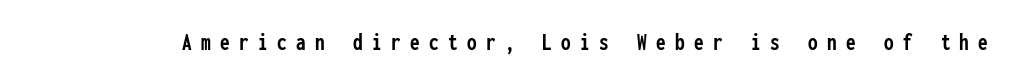
The image shows 24 px bold type, upright; set unusually wide letter spacing (+0.39 em), not underlined.
